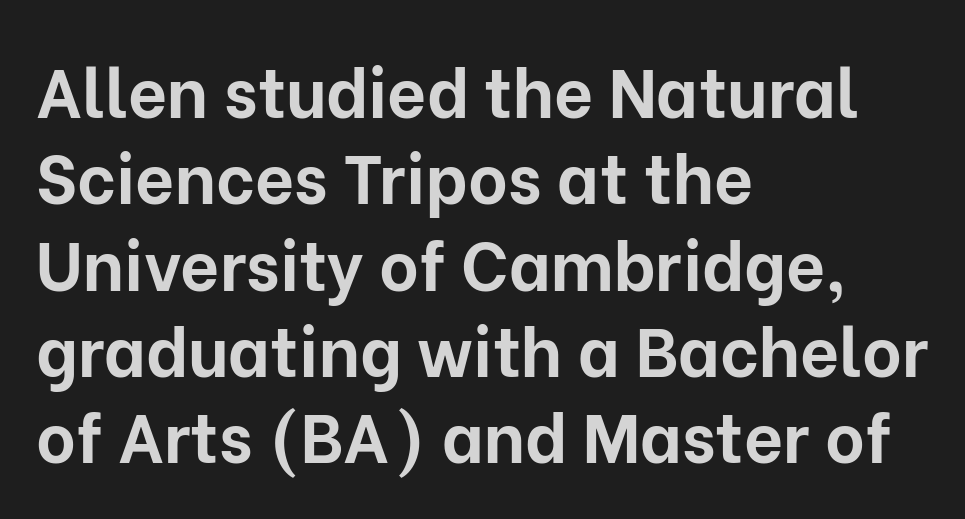
The image shows 68 px bold sans-serif type, upright; set left-aligned, normal line spacing (1.27x), normal letter spacing, not underlined; low stroke contrast and a medium x-height.
